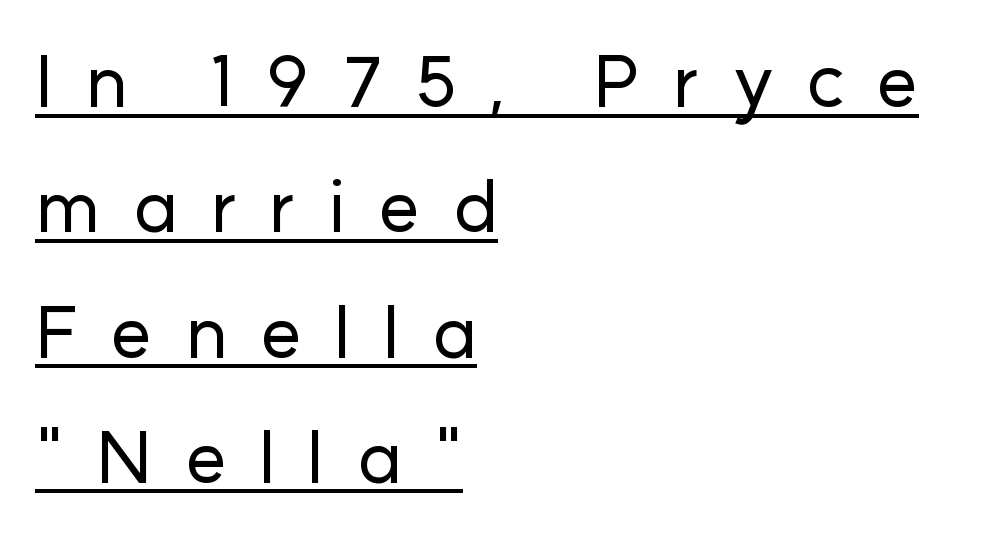
The image shows 72 px sans-serif type, upright; set left-aligned, line spacing 1.74x, unusually wide letter spacing (+0.46 em), underlined; low stroke contrast and a medium x-height.
